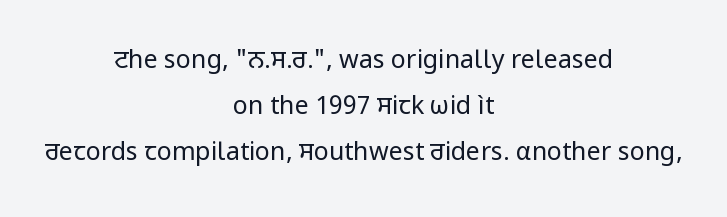
The image shows 25 px text type, upright; set centered, line spacing 1.85x, normal letter spacing, not underlined.
